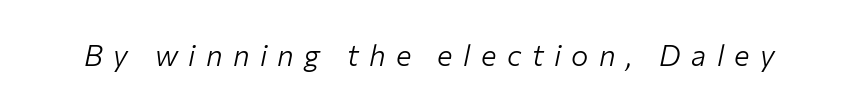
The image shows 29 px light type, italic (leaning right); set unusually wide letter spacing (+0.36 em), not underlined; low stroke contrast and a medium x-height.
